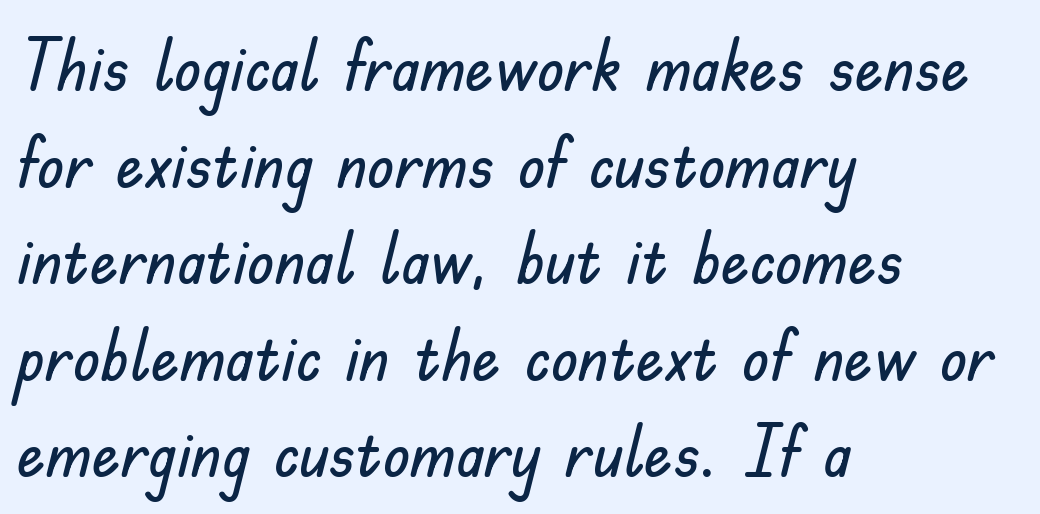
The image shows 71 px sans-serif type; set left-aligned, normal line spacing (1.36x), normal letter spacing, not underlined; low stroke contrast and a small x-height.
